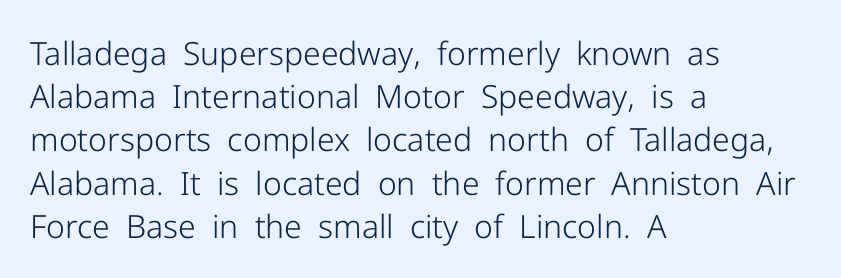
{"serif": "no", "italic": "no", "bold": "no", "weight": "light", "width": "normal", "stroke_contrast": "low", "x_height": "medium", "monospaced": "no", "underline": "no", "align": "left", "line_spacing": "normal", "line_spacing_ratio": 1.35, "letter_spacing": "normal", "letter_spacing_em": 0.0, "glyph_px": 32}
